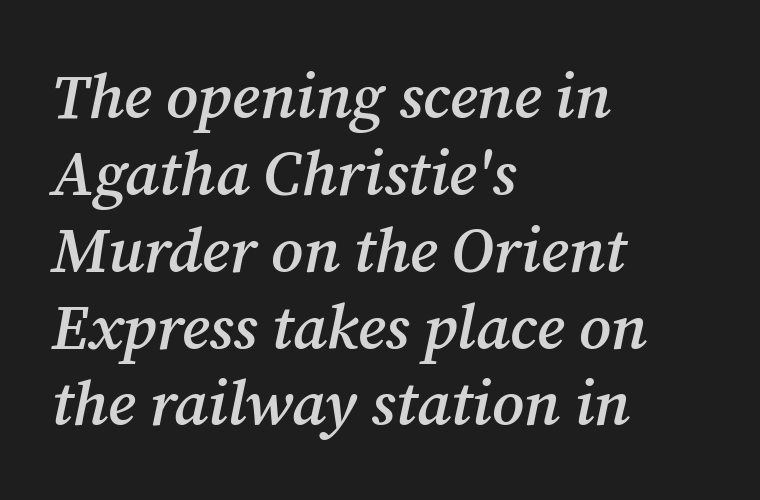
{"serif": "yes", "italic": "yes", "lean": "right", "slant_degrees": 12, "bold": "semi", "weight": "semibold", "width": "normal", "stroke_contrast": "medium", "x_height": "medium", "monospaced": "no", "underline": "no", "align": "left", "line_spacing_ratio": 1.22, "letter_spacing": "normal", "letter_spacing_em": 0.0, "glyph_px": 63}
